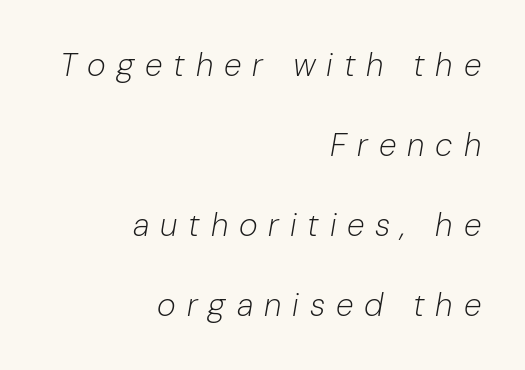
The image shows 32 px light type, italic (leaning right); set right-aligned, loose line spacing (2.5x), unusually wide letter spacing (+0.34 em), not underlined; low stroke contrast and a medium x-height.
